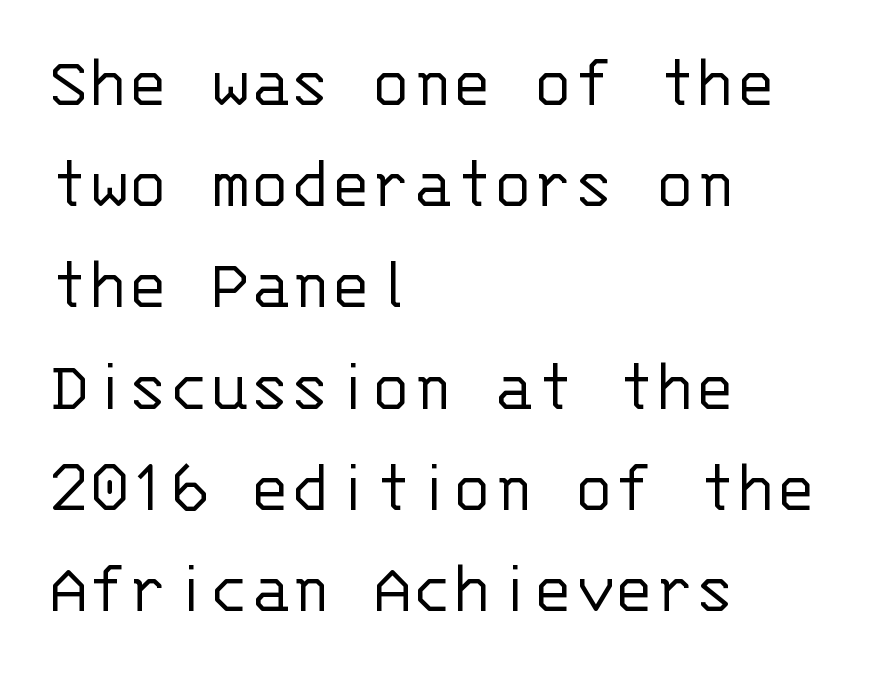
Q: Is the text bold? A: No.
Q: Is the text italic (slanted)? A: No, it is upright.
Q: Is the typeface a serif or a sans-serif typeface? A: Sans-serif.
Q: Is the text underlined? A: No.
Q: How is the paragraph aligned? A: Left-aligned.
Q: Is the spacing between letters normal or unusually wide? A: Normal.
Q: Is the spacing between lines tight, normal or loose? A: Normal.
Q: Width (condensed, normal, or wide)? A: Normal.
Q: Stroke contrast? A: Low.
Q: x-height? A: Large.
Q: Monospaced? A: Yes.
